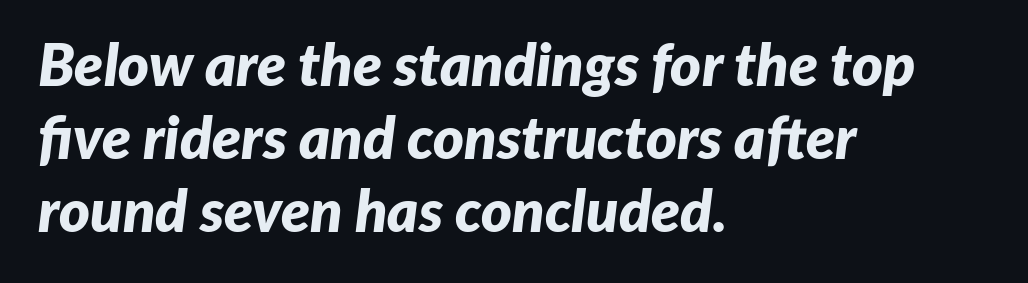
Here the glyphs are tracked normally, forming tight word shapes. The strip under each line holds only bare page. Alignment: flush left. Designer's note — italics engaged. This is heavy type, rendered in bold. Here the designer chose a conventional face with non-uniform glyph widths.
